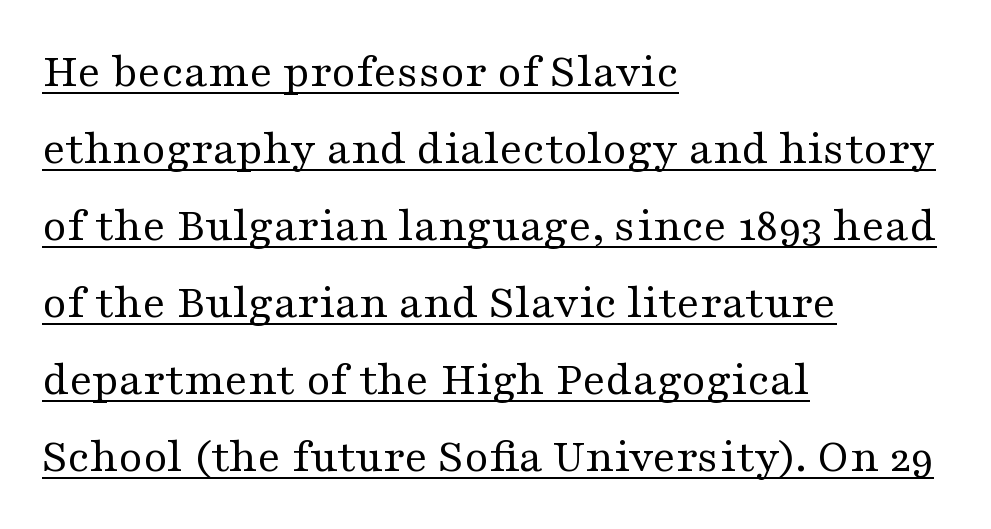
Q: Is the text bold? A: No.
Q: Is the text italic (slanted)? A: No, it is upright.
Q: Is the typeface a serif or a sans-serif typeface? A: Serif.
Q: Is the text underlined? A: Yes.
Q: How is the paragraph aligned? A: Left-aligned.
Q: Is the spacing between letters normal or unusually wide? A: Normal.
Q: Is the spacing between lines tight, normal or loose? A: Normal.
Q: Width (condensed, normal, or wide)? A: Wide.
Q: Stroke contrast? A: Medium.
Q: x-height? A: Medium.
Q: Monospaced? A: No.
